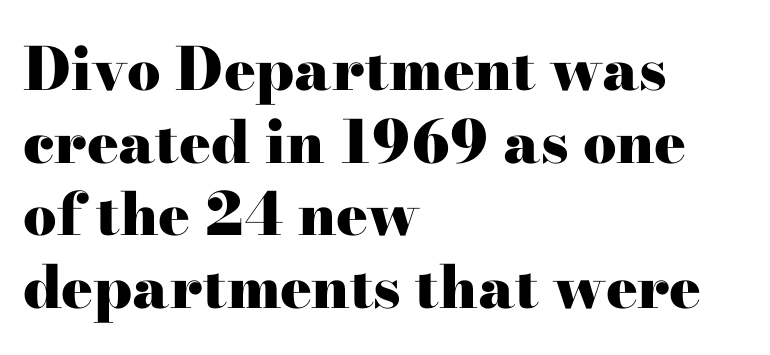
A student would call this left alignment; a typographer would say flush left, rag right. Compared with typical body copy, the letter spacing here is the same. Quick note: underline off. This is the regular roman posture of the typeface. What weight is shown? A full bold with thick strokes. Spacing verdict: proportional, widths tailored to each character.
